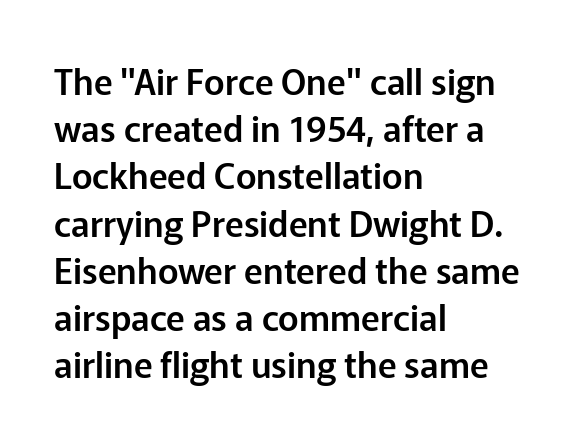
Italic? Not at all — the glyphs are vertical. Line beginnings align vertically; line endings do not. The face used here is a sans, in the tradition of grotesques and geometrics. These lines are rendered in a variable-pitch font.
